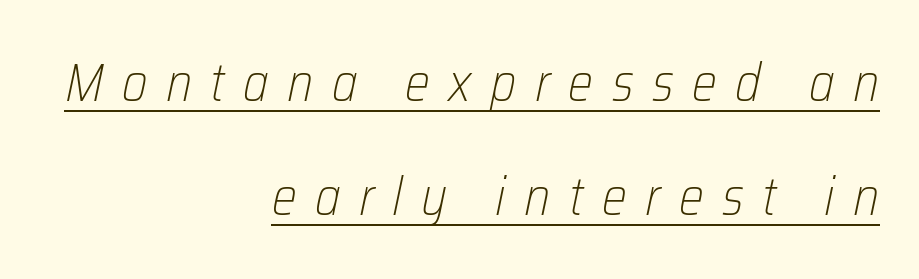
The line-height multiplier appears high, well above default. The lettering tilts uniformly, giving the passage an italic look. The horizontal fit of the characters is loose and conspicuously gappy. Is this a fixed-width face? No — the glyphs have proportional, varying widths.
